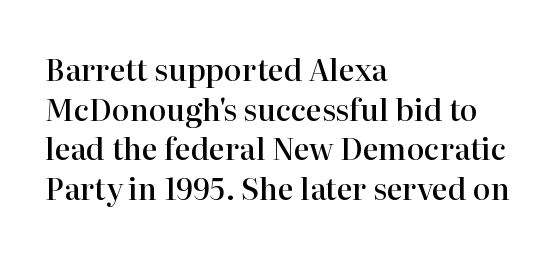
I'd call this a serif setting — the letters wear small feet. Spacing verdict: proportional, widths tailored to each character. Quick note: underline off. The rendering uses a semibold face; strokes are thickened but not to full bold.
